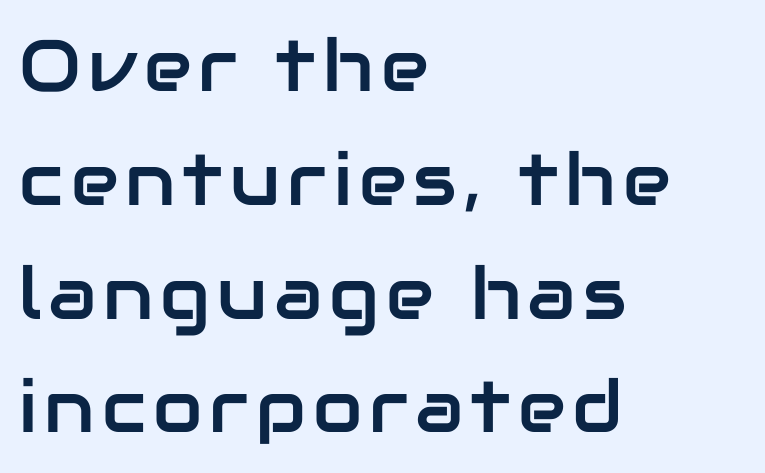
The image shows 72 px sans-serif type, upright; set left-aligned, normal line spacing (1.58x), not underlined; low stroke contrast and a medium x-height.
